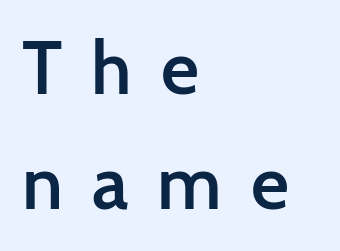
The image shows 74 px semibold sans-serif type, upright; set left-aligned, normal line spacing (1.56x), unusually wide letter spacing (+0.39 em), not underlined; low stroke contrast and a medium x-height.
